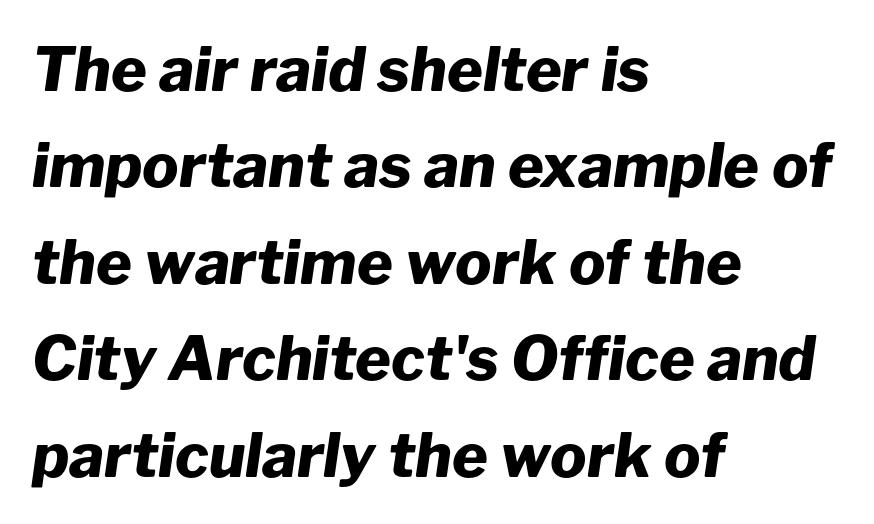
Q: Is the text bold? A: Yes.
Q: Is the text italic (slanted)? A: Yes, it leans right by about 8 degrees.
Q: Is the text underlined? A: No.
Q: How is the paragraph aligned? A: Left-aligned.
Q: Is the spacing between letters normal or unusually wide? A: Normal.
Q: Is the spacing between lines tight, normal or loose? A: Normal.
Q: Width (condensed, normal, or wide)? A: Normal.
Q: Stroke contrast? A: Low.
Q: x-height? A: Medium.
Q: Monospaced? A: No.
